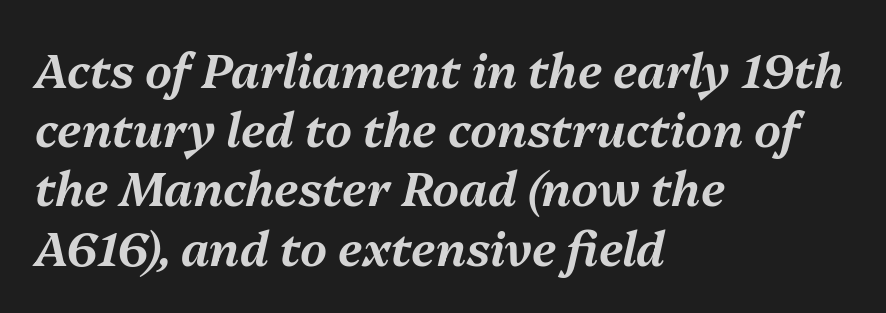
The image shows 47 px text type, italic (leaning right); set left-aligned, normal line spacing (1.26x), normal letter spacing, not underlined; medium stroke contrast and a medium x-height.
